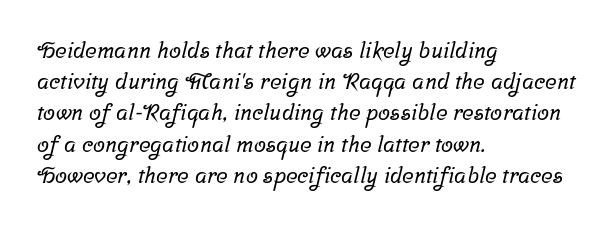
Q: Is the text underlined? A: No.
Q: How is the paragraph aligned? A: Left-aligned.
Q: Is the spacing between letters normal or unusually wide? A: Normal.
Q: Is the spacing between lines tight, normal or loose? A: Normal.
